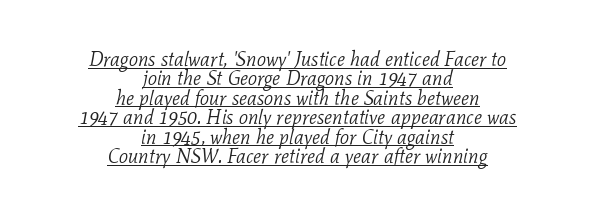
{"italic": "yes", "lean": "right", "slant_degrees": 11, "bold": "no", "underline": "yes", "align": "center", "line_spacing": "tight", "line_spacing_ratio": 0.97, "letter_spacing": "normal", "letter_spacing_em": 0.0, "glyph_px": 20}
